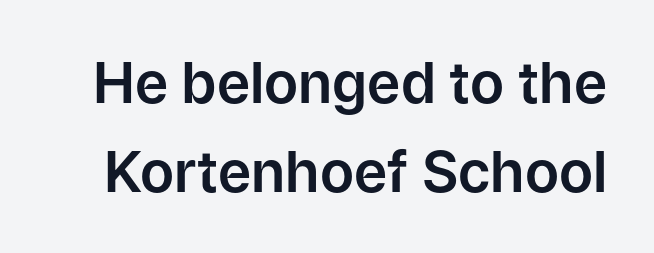
Do the letters lean? They stand straight. How are the letters spaced? Ordinarily, with no added tracking. Regarding leading, the lines here are spaced in the standard way. A typesetter would call this proportional, since set widths differ per character. Check the space under the baseline: it is left empty.
